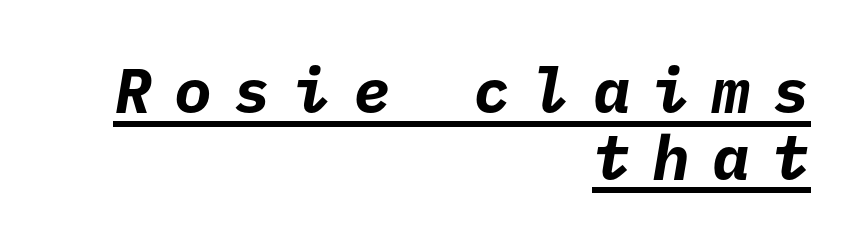
Leftover space on each line is placed entirely before the opening word. The glyphs are accompanied by a horizontal stroke just below them. The glyphs have the mass of a bold cut. You can tell from the bare stems that sans-serif type was used. Tracking here is generous; glyphs stand well apart from one another.
